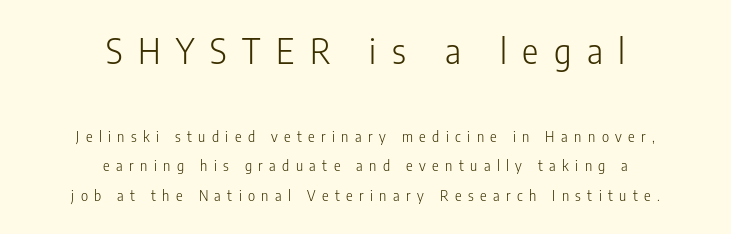
Just letters on the line, the space beneath them empty. Does the lettering tilt? It doesn't — this is upright. If you measured baseline to baseline, you'd find a long distance. Horizontal alignment here is central, giving a formal, balanced look.
